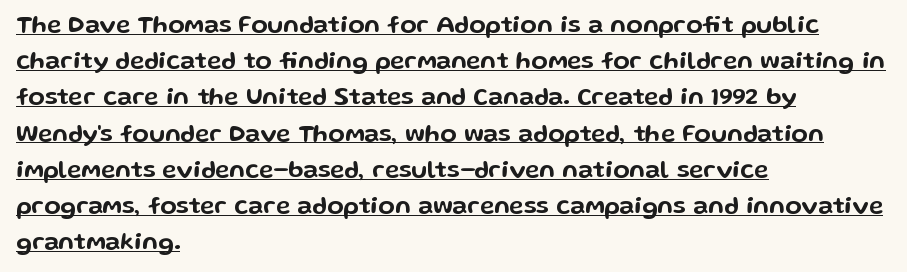
{"italic": "no", "underline": "yes", "align": "left", "line_spacing": "normal", "line_spacing_ratio": 1.51, "letter_spacing": "normal", "letter_spacing_em": 0.0, "glyph_px": 24}
